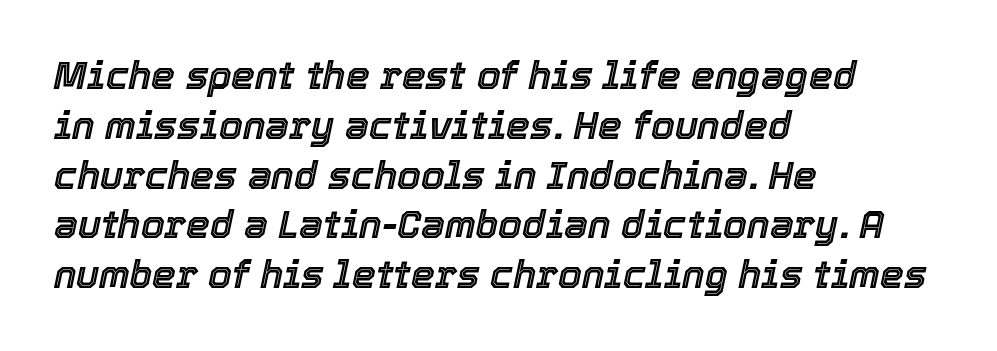
The image shows 38 px text type, italic (leaning right); set left-aligned, normal line spacing (1.31x), normal letter spacing, not underlined; a medium x-height.
